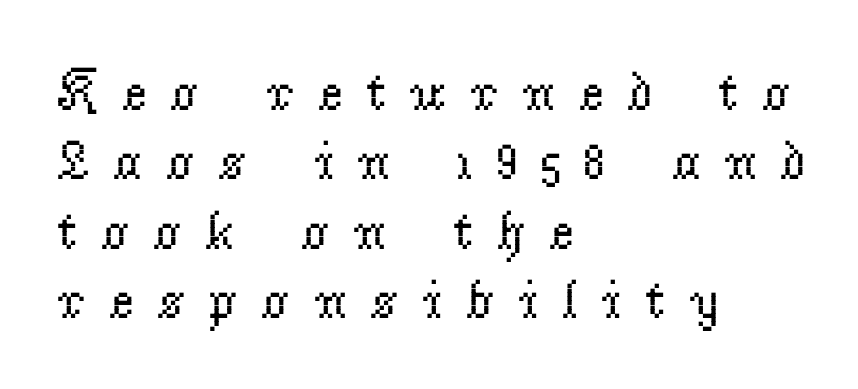
The image shows 55 px regular-weight serif type, upright; set left-aligned, normal line spacing (1.26x), unusually wide letter spacing (+0.41 em), not underlined; low stroke contrast and a small x-height.
